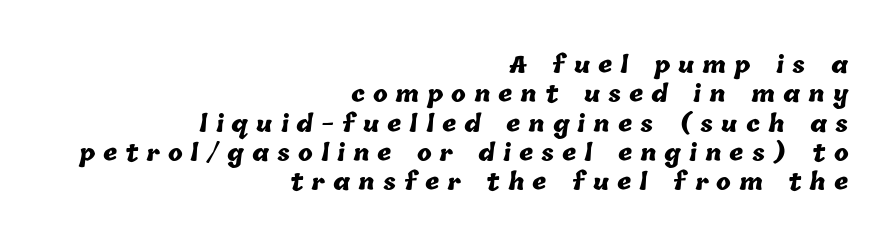
The image shows 22 px bold type; set right-aligned, normal line spacing (1.33x), unusually wide letter spacing (+0.36 em), not underlined.
